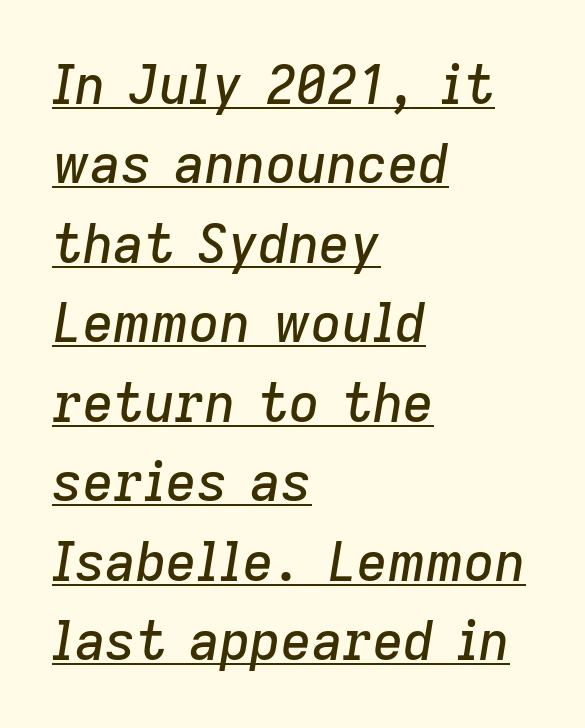
These lines sit exactly where default settings would place them. No extra tracking has been applied to these lines. Does the lettering tilt? It does — this is italic. A typesetter would call this proportional, since set widths differ per character.
